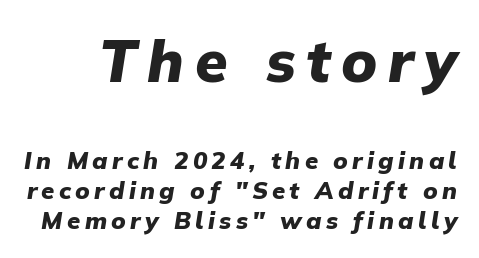
The image shows 59 px heavy type, italic (leaning right); set normal line spacing (1.26x), not underlined; the first (top) block is 2.46x larger; low stroke contrast and a medium x-height.
